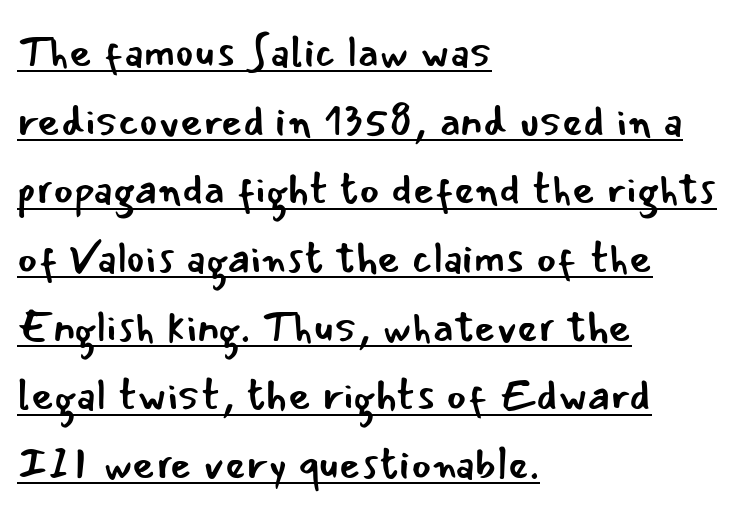
Q: Is the text bold? A: No.
Q: Is the text italic (slanted)? A: No, it is upright.
Q: Is the typeface a serif or a sans-serif typeface? A: Sans-serif.
Q: Is the text underlined? A: Yes.
Q: How is the paragraph aligned? A: Left-aligned.
Q: Is the spacing between letters normal or unusually wide? A: Normal.
Q: Is the spacing between lines tight, normal or loose? A: Normal.
Q: Width (condensed, normal, or wide)? A: Normal.
Q: Stroke contrast? A: Low.
Q: x-height? A: Small.
Q: Monospaced? A: No.
